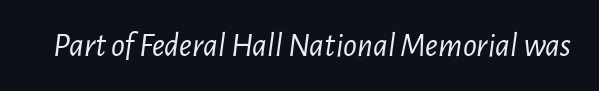
The image shows 34 px light, condensed type, italic (leaning right); set normal letter spacing, not underlined; low stroke contrast and a medium x-height.
